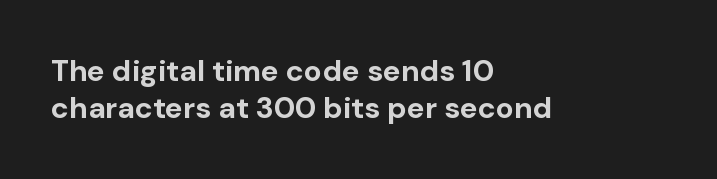
Q: Is the text bold? A: Yes.
Q: Is the text italic (slanted)? A: No, it is upright.
Q: Is the typeface a serif or a sans-serif typeface? A: Sans-serif.
Q: Is the text underlined? A: No.
Q: How is the paragraph aligned? A: Left-aligned.
Q: Is the spacing between letters normal or unusually wide? A: Normal.
Q: Width (condensed, normal, or wide)? A: Normal.
Q: Stroke contrast? A: Low.
Q: x-height? A: Medium.
Q: Monospaced? A: No.
